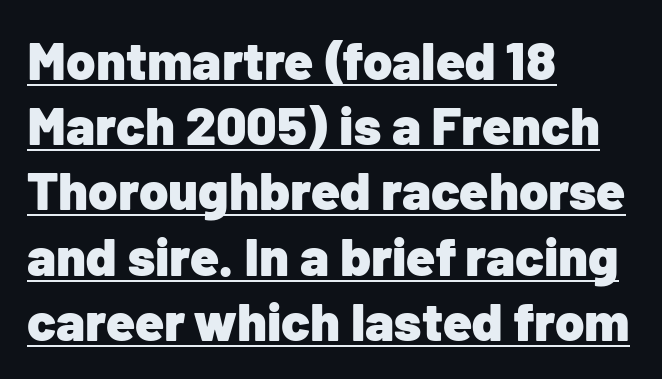
Do the characters align in a grid? No, the font is proportional. Compared with typical body copy, the letter spacing here is the same. Are there feet on the stems? There aren't — it's a sans. These words are printed bold, with thick strokes throughout. Nope, not italic — everything's standing straight.
